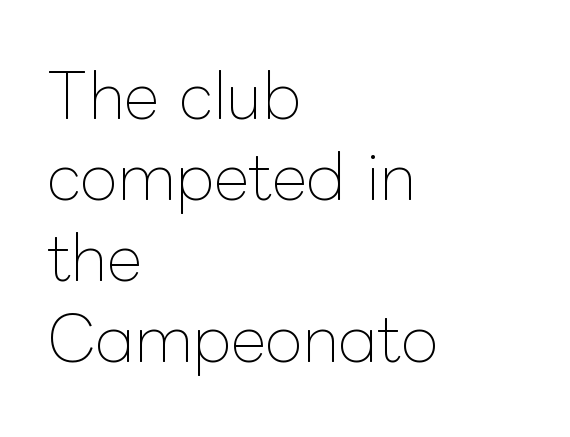
Q: Is the text bold? A: No.
Q: Is the text italic (slanted)? A: No, it is upright.
Q: Is the text underlined? A: No.
Q: How is the paragraph aligned? A: Left-aligned.
Q: Is the spacing between letters normal or unusually wide? A: Normal.
Q: Is the spacing between lines tight, normal or loose? A: Normal.
Q: Width (condensed, normal, or wide)? A: Normal.
Q: Stroke contrast? A: Low.
Q: x-height? A: Medium.
Q: Monospaced? A: No.
